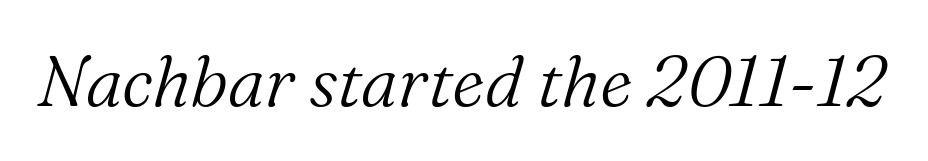
Q: Is the text bold? A: No.
Q: Is the text italic (slanted)? A: Yes, it leans right by about 16 degrees.
Q: Is the typeface a serif or a sans-serif typeface? A: Serif.
Q: Is the text underlined? A: No.
Q: Is the spacing between letters normal or unusually wide? A: Normal.
Q: Width (condensed, normal, or wide)? A: Normal.
Q: Stroke contrast? A: Medium.
Q: x-height? A: Medium.
Q: Monospaced? A: No.
